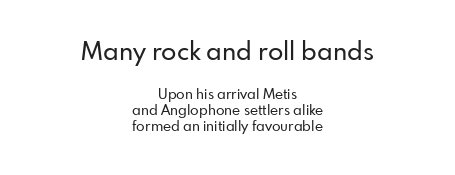
The space between consecutive lines is stingy. Reading top to bottom, the characters get smaller at the block break. The text block is weighted toward neither margin, spreading evenly from the middle. A typesetter would mark this as roman, not italic. Underlining? Definitely not there.
